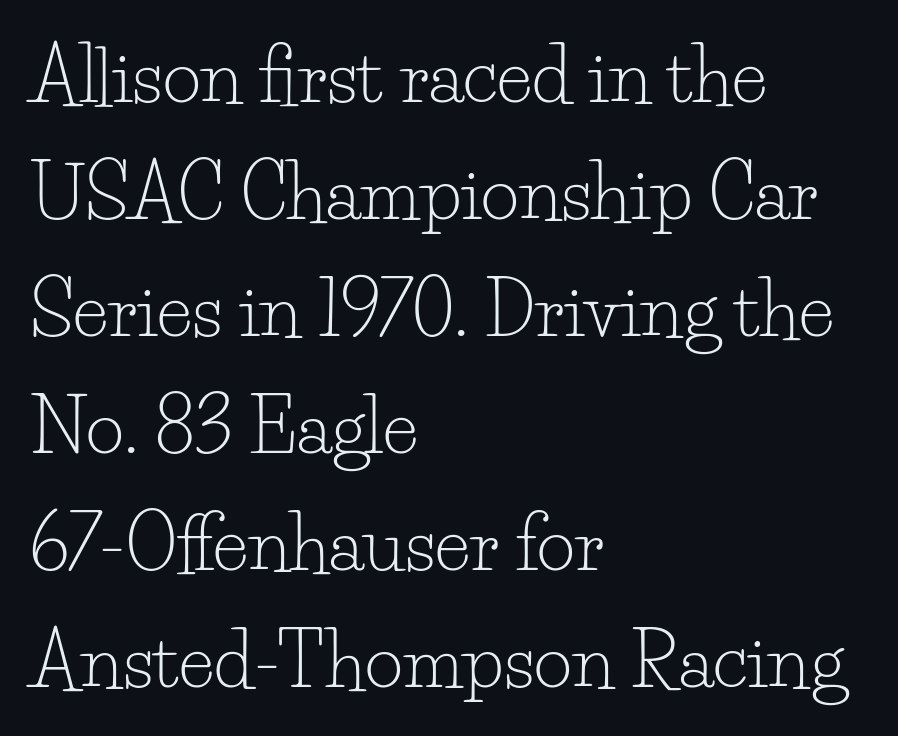
Spacing between characters is what you'd get straight out of the box. Stems and bowls with no extra thickness — not bold. The passage shown is typed in a proportional face where columns would drift. Whoever set this chose a conventional vertical rhythm. Reading down the block, your eye returns to a fixed left position each line. The font's upright variant was chosen for this text.
